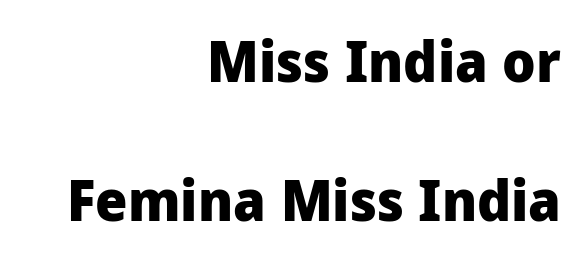
I'd call this a sans setting — the letters go barefoot. Rule under the text: the space is simply empty. Does the weight exceed regular? Yes, all the way to bold. The block of text is sparse from top to bottom, with ample space between rows.
